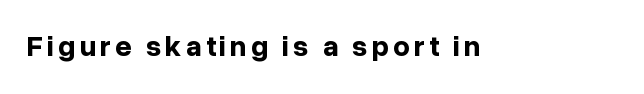
The image shows 29 px bold sans-serif type, upright; set not underlined; low stroke contrast and a medium x-height.
